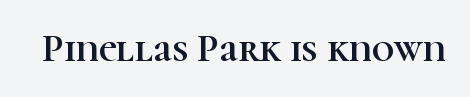
A typesetter would mark this as roman, not italic. Tracking here is standard; glyphs follow each other at the usual distance. Varying glyph widths throughout — classic text-font behaviour. The string is rendered with underlining switched off. Typographically, this falls in the serif category.
